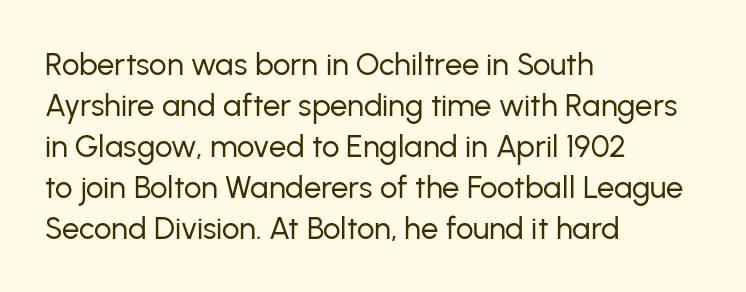
Q: Is the text bold? A: No.
Q: Is the text italic (slanted)? A: No, it is upright.
Q: Is the typeface a serif or a sans-serif typeface? A: Sans-serif.
Q: Is the text underlined? A: No.
Q: How is the paragraph aligned? A: Left-aligned.
Q: Is the spacing between letters normal or unusually wide? A: Normal.
Q: Is the spacing between lines tight, normal or loose? A: Normal.
Q: Width (condensed, normal, or wide)? A: Normal.
Q: Stroke contrast? A: Low.
Q: x-height? A: Medium.
Q: Monospaced? A: No.
